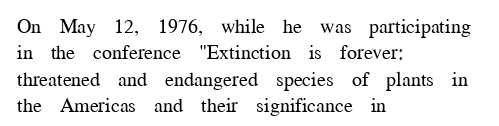
Q: Is the text bold? A: No.
Q: Is the text italic (slanted)? A: No, it is upright.
Q: Is the text underlined? A: No.
Q: How is the paragraph aligned? A: Left-aligned.
Q: Is the spacing between letters normal or unusually wide? A: Normal.
Q: Is the spacing between lines tight, normal or loose? A: Normal.
